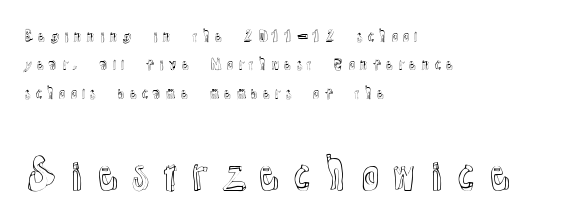
Q: Is the text italic (slanted)? A: No, it is upright.
Q: Is the text underlined? A: No.
Q: How is the paragraph aligned? A: Left-aligned.
Q: Is the spacing between letters normal or unusually wide? A: Unusually wide.
Q: Is the spacing between lines tight, normal or loose? A: Loose.
Q: Which block of text is set in a larger size, the first (top) or the second (bottom)? A: The second (bottom) one.
Q: Width (condensed, normal, or wide)? A: Normal.
Q: x-height? A: Medium.
Q: Monospaced? A: No.
